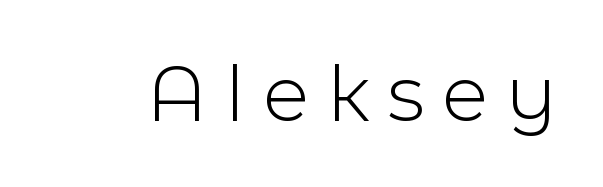
The passage shown is typeset with a sans-serif family. Italic: no, the glyphs are upright roman. Spacing verdict: proportional, widths tailored to each character. Compared with a typical body face, this is equally light or lighter still. Anything drawn beneath the words? Only blank space. Words appear elongated and porous because spacing is wide.
